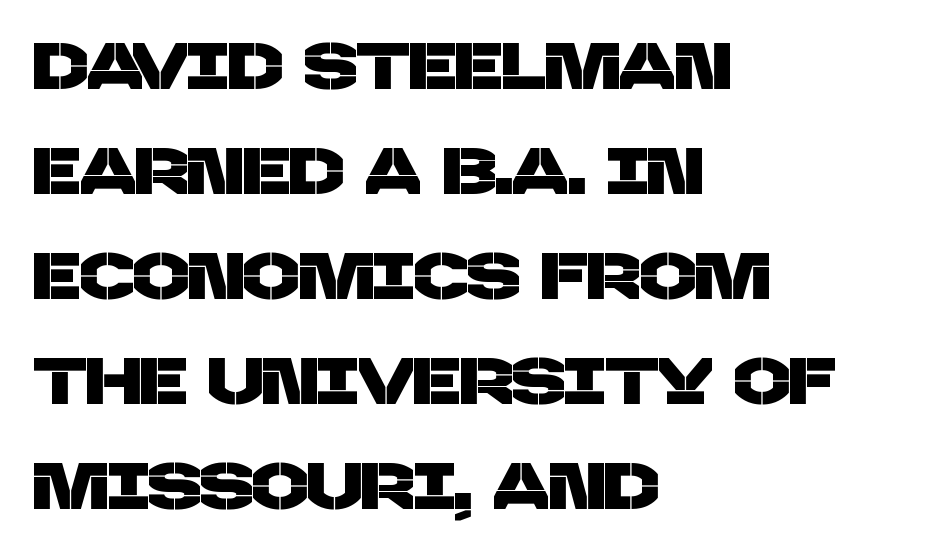
{"serif": "no", "width": "normal", "stroke_contrast": "low", "x_height": "large", "monospaced": "no", "underline": "no", "align": "left", "line_spacing": "normal", "line_spacing_ratio": 1.59, "letter_spacing": "normal", "letter_spacing_em": 0.0, "glyph_px": 66}
